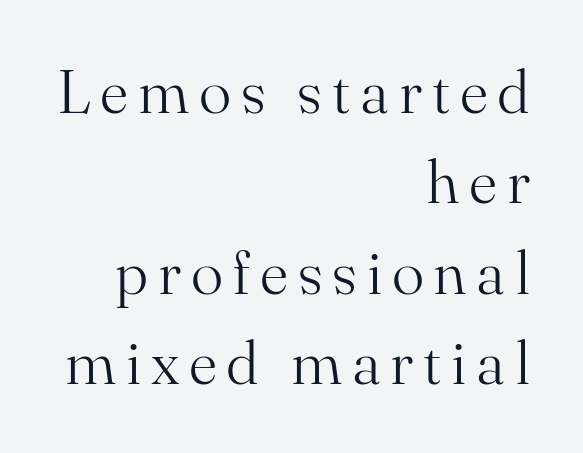
{"serif": "yes", "italic": "no", "bold": "no", "weight": "light", "width": "normal", "stroke_contrast": "medium", "x_height": "small", "monospaced": "no", "underline": "no", "align": "right", "line_spacing": "normal", "line_spacing_ratio": 1.48, "glyph_px": 61}
